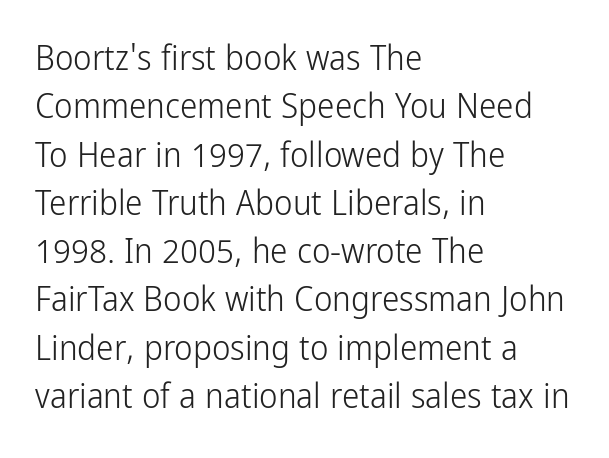
{"serif": "no", "italic": "no", "bold": "no", "weight": "light", "width": "condensed", "stroke_contrast": "low", "x_height": "medium", "monospaced": "no", "underline": "no", "align": "left", "line_spacing": "normal", "line_spacing_ratio": 1.38, "letter_spacing": "normal", "letter_spacing_em": 0.0, "glyph_px": 35}
